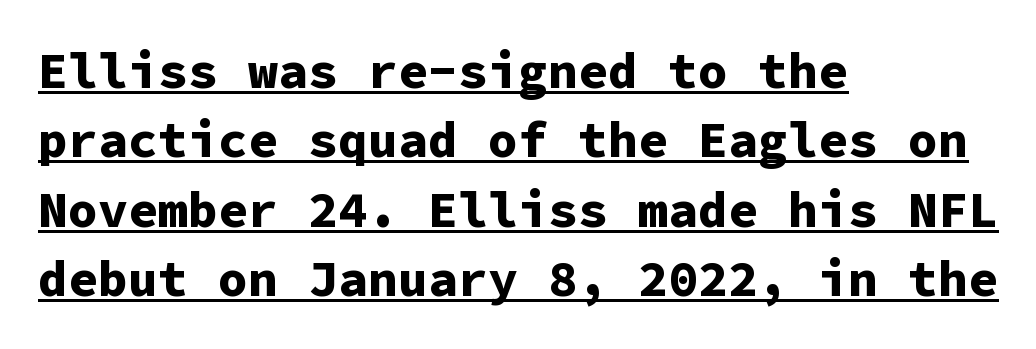
Q: Is the text bold? A: Yes.
Q: Is the text italic (slanted)? A: No, it is upright.
Q: Is the typeface a serif or a sans-serif typeface? A: Sans-serif.
Q: Is the text underlined? A: Yes.
Q: How is the paragraph aligned? A: Left-aligned.
Q: Is the spacing between letters normal or unusually wide? A: Normal.
Q: Is the spacing between lines tight, normal or loose? A: Normal.
Q: Width (condensed, normal, or wide)? A: Normal.
Q: Stroke contrast? A: Low.
Q: x-height? A: Medium.
Q: Monospaced? A: Yes.
